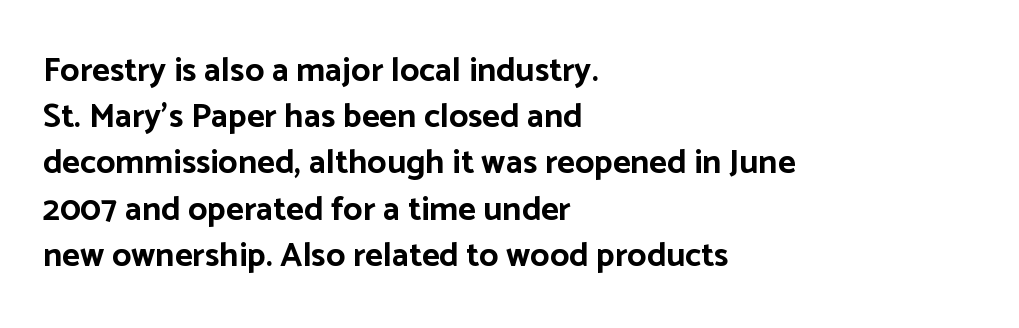
The image shows 34 px bold sans-serif type, upright; set left-aligned, normal line spacing (1.36x), normal letter spacing, not underlined; low stroke contrast and a medium x-height.
